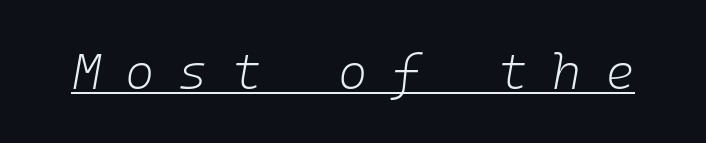
The image shows 50 px light type, italic (leaning right); set unusually wide letter spacing (+0.48 em), underlined; low stroke contrast and a medium x-height.
